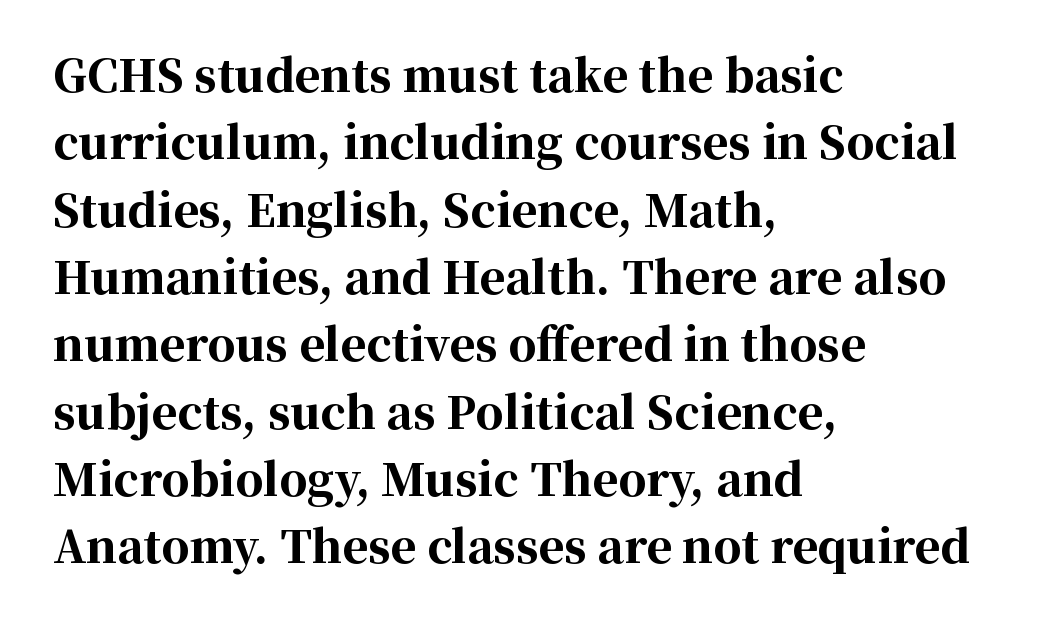
The image shows 44 px bold serif type, upright; set left-aligned, normal line spacing (1.53x), normal letter spacing, not underlined; high stroke contrast and a medium x-height.
